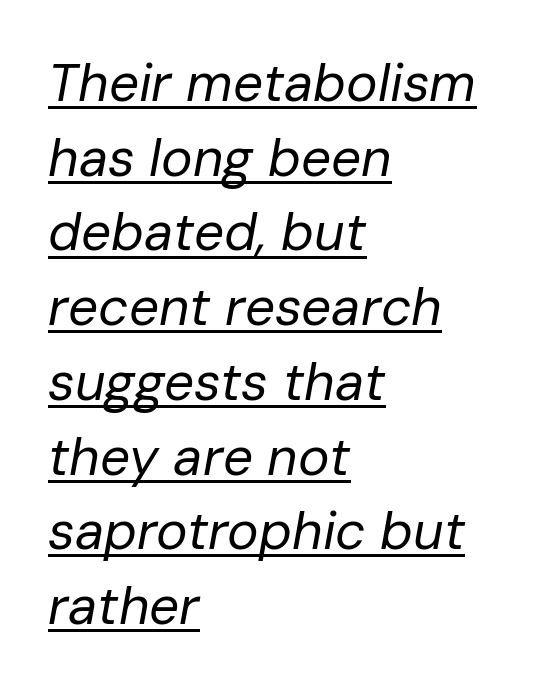
{"italic": "yes", "lean": "right", "slant_degrees": 10, "bold": "no", "weight": "regular", "width": "normal", "stroke_contrast": "low", "x_height": "medium", "monospaced": "no", "underline": "yes", "align": "left", "line_spacing": "normal", "line_spacing_ratio": 1.41, "letter_spacing": "normal", "letter_spacing_em": 0.0, "glyph_px": 53}
